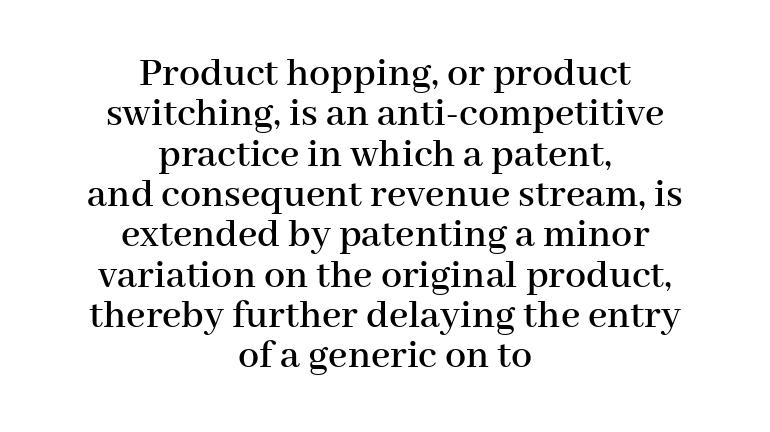
{"serif": "yes", "italic": "no", "width": "normal", "stroke_contrast": "high", "x_height": "medium", "monospaced": "no", "underline": "no", "align": "center", "line_spacing": "tight", "line_spacing_ratio": 0.96, "letter_spacing": "normal", "letter_spacing_em": 0.0, "glyph_px": 42}
